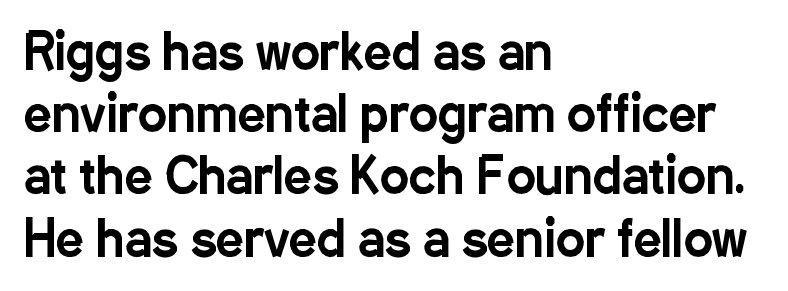
{"serif": "no", "italic": "no", "width": "condensed", "stroke_contrast": "low", "x_height": "medium", "monospaced": "no", "underline": "no", "align": "left", "line_spacing": "normal", "line_spacing_ratio": 1.27, "letter_spacing": "normal", "letter_spacing_em": 0.0, "glyph_px": 49}
